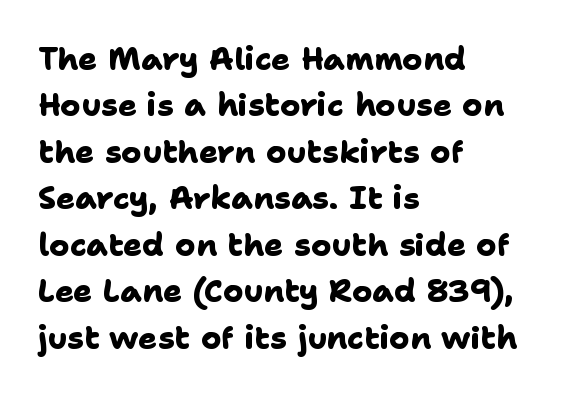
{"serif": "no", "bold": "yes", "weight": "heavy", "width": "normal", "stroke_contrast": "low", "x_height": "medium", "monospaced": "no", "underline": "no", "align": "left", "line_spacing": "normal", "line_spacing_ratio": 1.5, "letter_spacing": "normal", "letter_spacing_em": 0.0, "glyph_px": 31}
